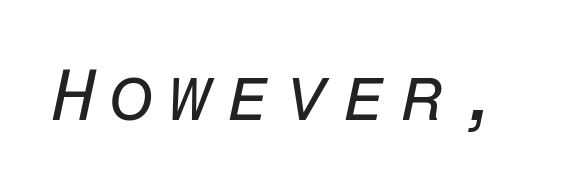
{"italic": "yes", "lean": "right", "slant_degrees": 12, "bold": "no", "weight": "regular", "width": "normal", "stroke_contrast": "low", "x_height": "medium", "monospaced": "yes", "underline": "no", "glyph_px": 72}
